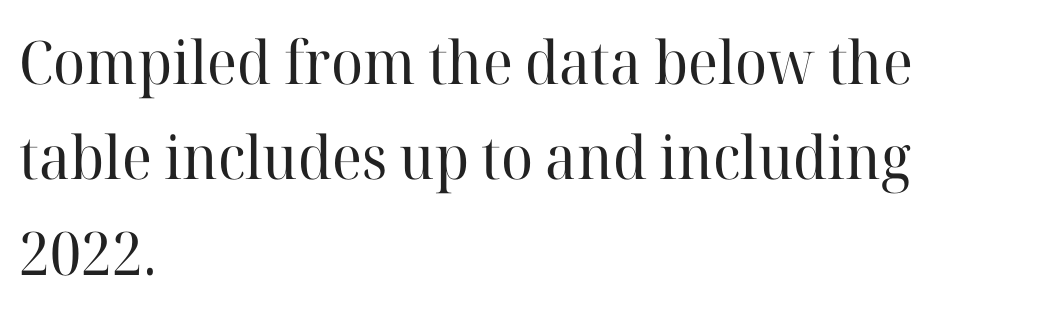
The image shows 60 px regular-weight serif type, upright; set left-aligned, normal line spacing (1.59x), normal letter spacing, not underlined; high stroke contrast and a medium x-height.
